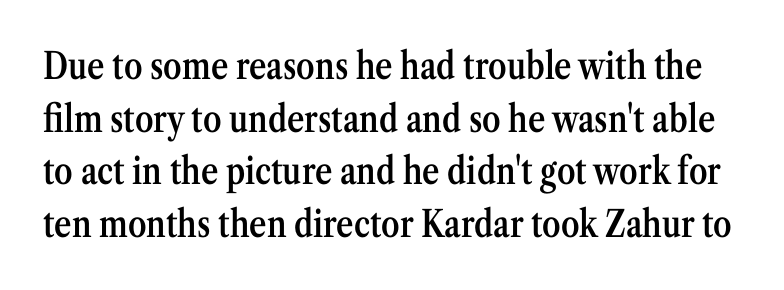
{"serif": "yes", "italic": "no", "bold": "semi", "weight": "semibold", "width": "condensed", "stroke_contrast": "medium", "x_height": "medium", "monospaced": "no", "underline": "no", "line_spacing": "normal", "line_spacing_ratio": 1.42, "letter_spacing": "normal", "letter_spacing_em": 0.0, "glyph_px": 37}
